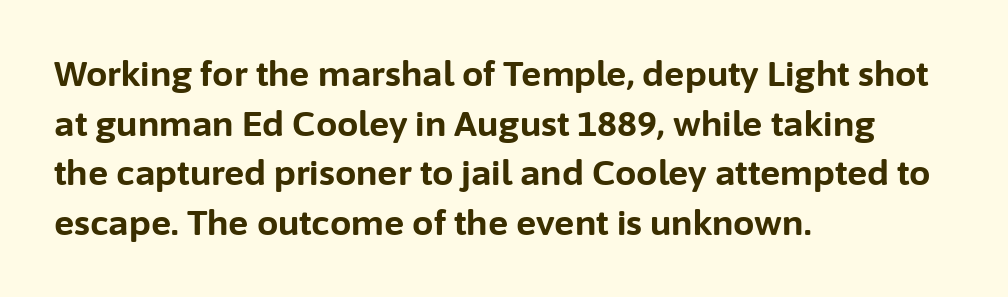
{"serif": "no", "italic": "no", "bold": "yes", "weight": "bold", "width": "normal", "stroke_contrast": "low", "x_height": "medium", "monospaced": "no", "underline": "no", "align": "left", "line_spacing": "normal", "line_spacing_ratio": 1.46, "letter_spacing": "normal", "letter_spacing_em": 0.0, "glyph_px": 34}
